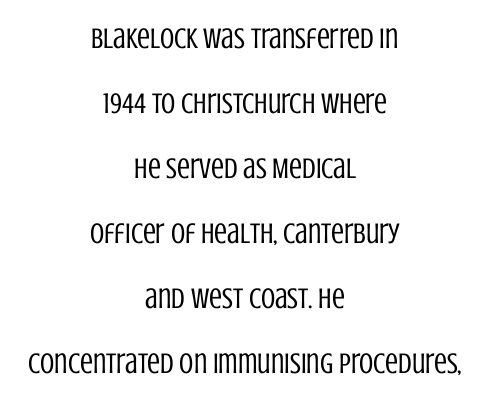
Q: Is the text bold? A: No.
Q: Is the text italic (slanted)? A: No, it is upright.
Q: Is the typeface a serif or a sans-serif typeface? A: Sans-serif.
Q: Is the text underlined? A: No.
Q: How is the paragraph aligned? A: Centered.
Q: Is the spacing between letters normal or unusually wide? A: Normal.
Q: Is the spacing between lines tight, normal or loose? A: Loose.
Q: Width (condensed, normal, or wide)? A: Condensed.
Q: Stroke contrast? A: Low.
Q: x-height? A: Large.
Q: Monospaced? A: No.
